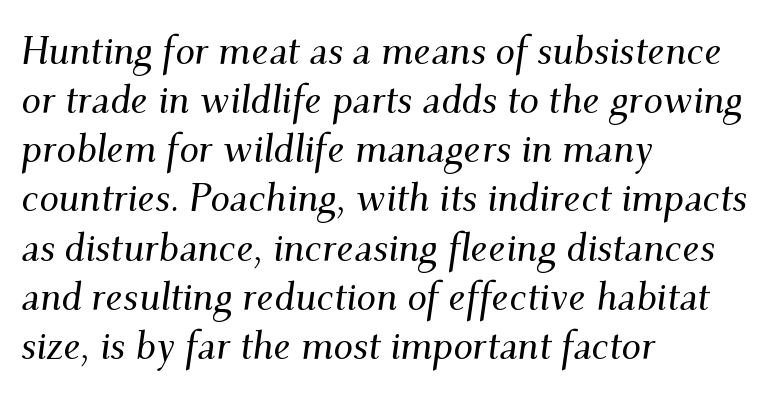
Is the letter spacing exaggerated? No — it looks like the ordinary default. Is the type slanted? Yes — the strokes lean at a clear angle. Notice how descenders clear the ascenders below comfortably — that's standard leading. The lines are quadded left.
